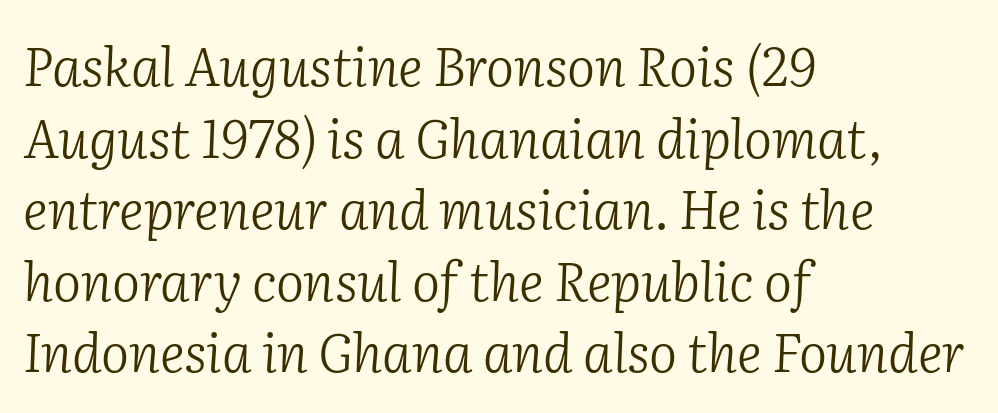
Q: Is the text bold? A: No.
Q: Is the text italic (slanted)? A: Yes, it leans right by about 2 degrees.
Q: Is the typeface a serif or a sans-serif typeface? A: Serif.
Q: Is the text underlined? A: No.
Q: How is the paragraph aligned? A: Left-aligned.
Q: Is the spacing between letters normal or unusually wide? A: Normal.
Q: Is the spacing between lines tight, normal or loose? A: Normal.
Q: Width (condensed, normal, or wide)? A: Normal.
Q: Stroke contrast? A: Low.
Q: x-height? A: Medium.
Q: Monospaced? A: No.
